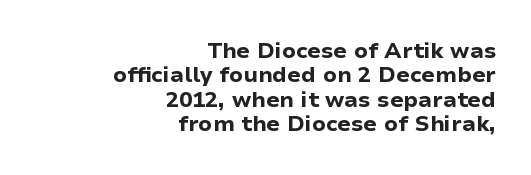
{"italic": "no", "bold": "yes", "underline": "no", "align": "right", "line_spacing": "tight", "line_spacing_ratio": 1.11, "letter_spacing": "normal", "letter_spacing_em": 0.0, "glyph_px": 22}
